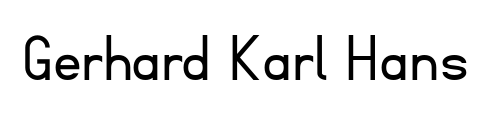
{"serif": "no", "italic": "no", "bold": "no", "weight": "light", "width": "normal", "stroke_contrast": "low", "x_height": "small", "monospaced": "no", "underline": "no", "letter_spacing": "normal", "letter_spacing_em": 0.0, "glyph_px": 71}
